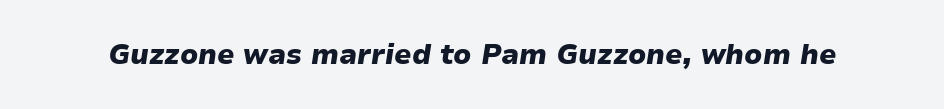
The image shows 28 px heavy type, italic (leaning right); set normal letter spacing, not underlined; low stroke contrast and a medium x-height.
